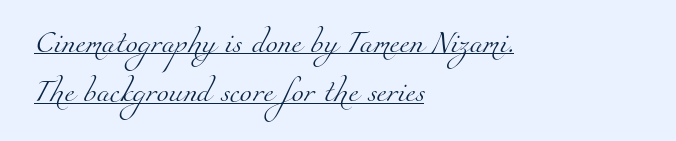
{"bold": "no", "underline": "yes", "align": "left", "line_spacing": "loose", "line_spacing_ratio": 2.25, "letter_spacing": "normal", "letter_spacing_em": 0.0, "glyph_px": 22}
